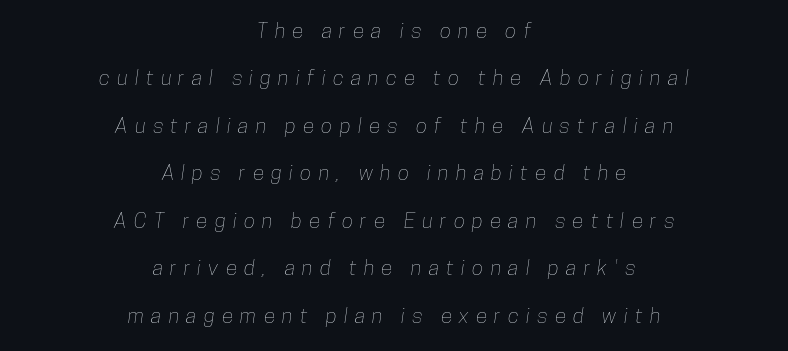
{"underline": "no", "align": "center", "line_spacing": "loose", "line_spacing_ratio": 2.26, "letter_spacing": "wide", "letter_spacing_em": 0.35, "glyph_px": 21}
